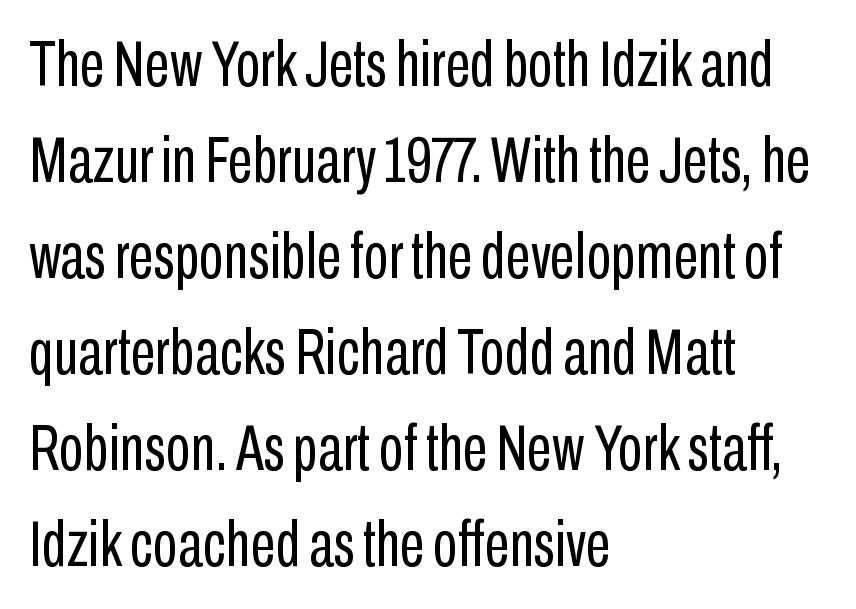
The image shows 64 px regular-weight, condensed sans-serif type, upright; set left-aligned, normal line spacing (1.5x), normal letter spacing, not underlined; low stroke contrast and a medium x-height.
